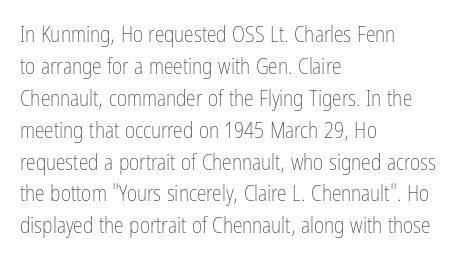
Q: Is the text bold? A: No.
Q: Is the text italic (slanted)? A: No, it is upright.
Q: Is the text underlined? A: No.
Q: How is the paragraph aligned? A: Left-aligned.
Q: Is the spacing between letters normal or unusually wide? A: Normal.
Q: Is the spacing between lines tight, normal or loose? A: Normal.
